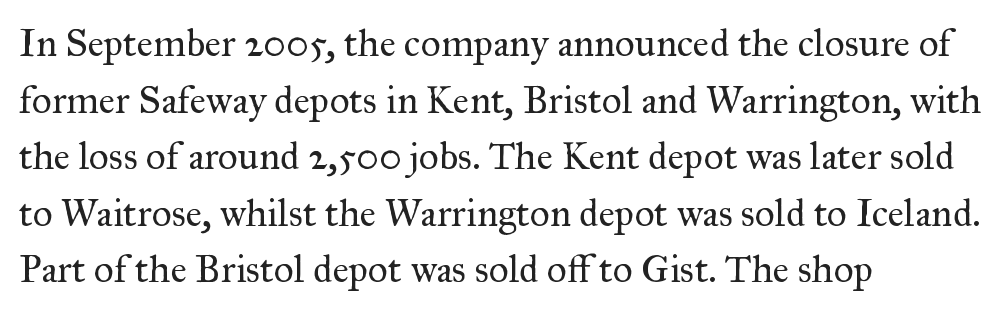
Q: Is the text bold? A: No.
Q: Is the text italic (slanted)? A: No, it is upright.
Q: Is the typeface a serif or a sans-serif typeface? A: Serif.
Q: Is the text underlined? A: No.
Q: How is the paragraph aligned? A: Left-aligned.
Q: Is the spacing between letters normal or unusually wide? A: Normal.
Q: Is the spacing between lines tight, normal or loose? A: Normal.
Q: Width (condensed, normal, or wide)? A: Normal.
Q: Stroke contrast? A: Medium.
Q: x-height? A: Small.
Q: Monospaced? A: No.
